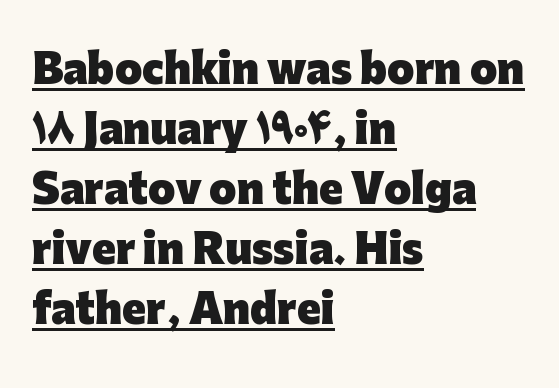
{"serif": "no", "italic": "no", "bold": "yes", "weight": "heavy", "width": "normal", "stroke_contrast": "low", "x_height": "medium", "monospaced": "no", "underline": "yes", "align": "left", "line_spacing": "normal", "line_spacing_ratio": 1.54, "letter_spacing": "normal", "letter_spacing_em": 0.0, "glyph_px": 39}
